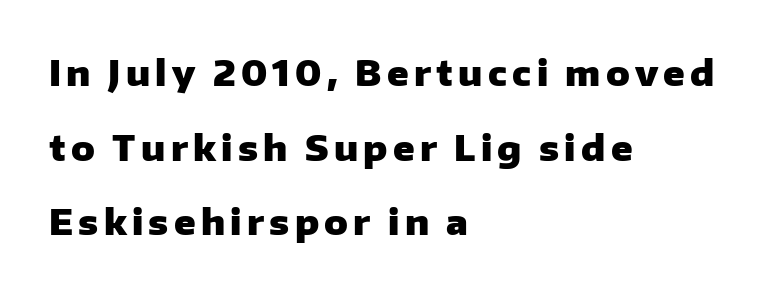
The image shows 35 px heavy sans-serif type, upright; set left-aligned, loose line spacing (2.13x), not underlined; low stroke contrast and a medium x-height.
